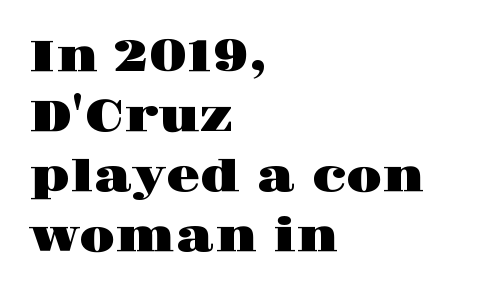
{"serif": "yes", "italic": "no", "width": "wide", "stroke_contrast": "high", "x_height": "large", "monospaced": "no", "underline": "no", "align": "left", "line_spacing": "normal", "line_spacing_ratio": 1.36, "letter_spacing": "normal", "letter_spacing_em": 0.0, "glyph_px": 44}
